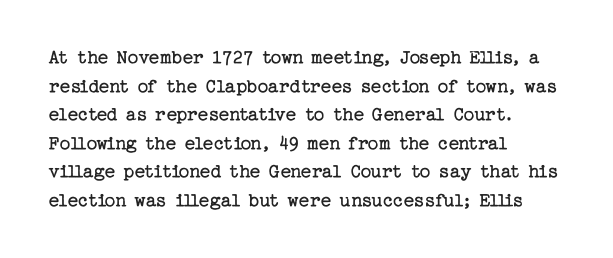
Q: Is the text bold? A: No.
Q: Is the text italic (slanted)? A: No, it is upright.
Q: Is the text underlined? A: No.
Q: How is the paragraph aligned? A: Left-aligned.
Q: Is the spacing between letters normal or unusually wide? A: Normal.
Q: Is the spacing between lines tight, normal or loose? A: Normal.
